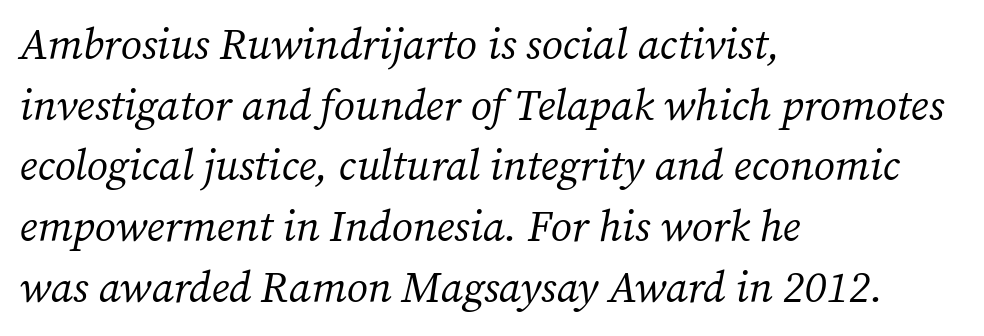
The ragged edge is on the right, which tells us the setting is flush left. Each stroke keeps to a modest, everyday thickness or less. A normal amount of white space separates one row of letters from the next. Type without underlining. I'd call this a serif setting — the letters wear small feet. Italic: yes, the glyphs are oblique.
